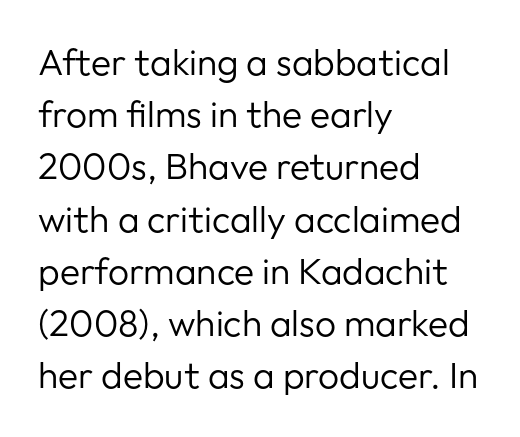
{"serif": "no", "italic": "no", "bold": "no", "weight": "regular", "width": "normal", "stroke_contrast": "low", "x_height": "medium", "monospaced": "no", "underline": "no", "align": "left", "line_spacing": "normal", "line_spacing_ratio": 1.41, "letter_spacing": "normal", "letter_spacing_em": 0.0, "glyph_px": 37}
